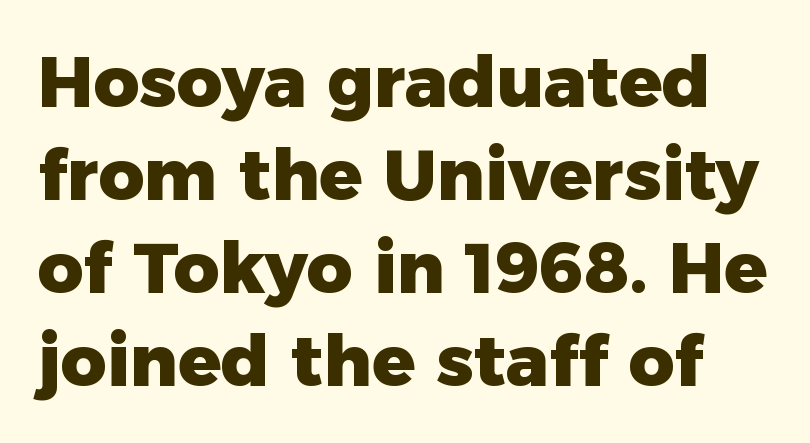
Lines of text with bare space underneath. Between one letter and the next there's only the usual sliver of space. Weight check: bold — yes, fully. Spacing verdict: proportional, widths tailored to each character. Is this a sans? Yes — the strokes have no serifs. Ordinary non-slanted type is in use.
